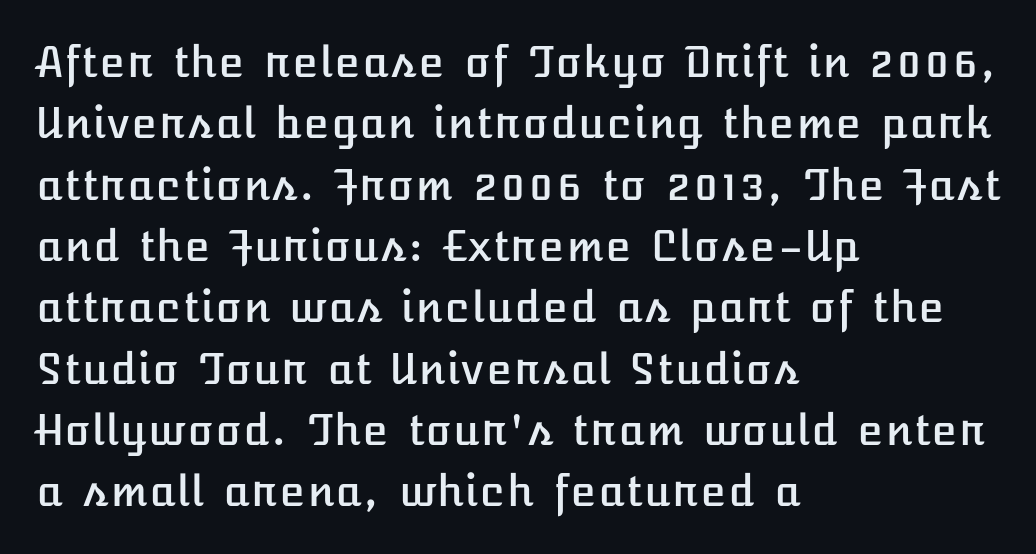
Q: Is the text italic (slanted)? A: No, it is upright.
Q: Is the text underlined? A: No.
Q: How is the paragraph aligned? A: Left-aligned.
Q: Is the spacing between letters normal or unusually wide? A: Normal.
Q: Is the spacing between lines tight, normal or loose? A: Normal.
Q: Width (condensed, normal, or wide)? A: Normal.
Q: Stroke contrast? A: Low.
Q: x-height? A: Medium.
